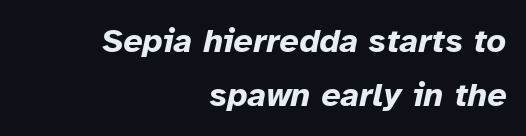
{"italic": "yes", "lean": "right", "slant_degrees": 12, "bold": "yes", "weight": "bold", "width": "normal", "stroke_contrast": "low", "x_height": "medium", "monospaced": "no", "underline": "no", "align": "right", "line_spacing": "normal", "line_spacing_ratio": 1.59, "letter_spacing": "normal", "letter_spacing_em": 0.0, "glyph_px": 34}
